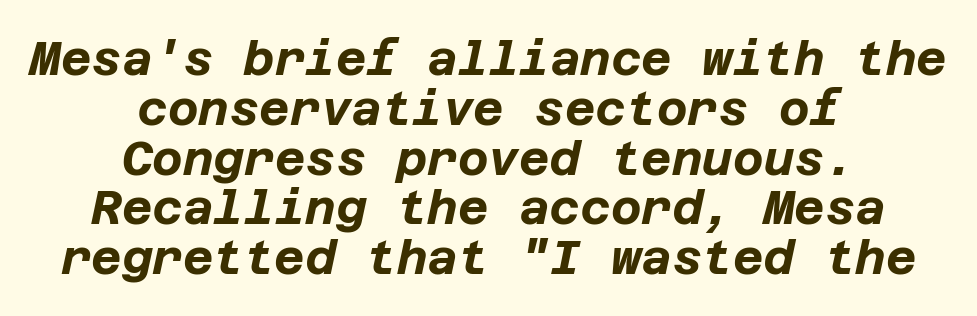
How would I describe the line gaps? Narrow and economical. Yep, that's italic — everything's leaning. Centered paragraph, ragged on both sides. The specimen omits any rule beneath the text block's lines. On the weight axis this lands at bold, roughly 700.
